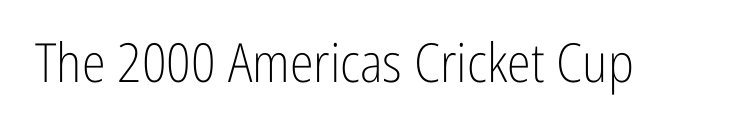
{"serif": "no", "italic": "no", "bold": "no", "weight": "light", "width": "condensed", "stroke_contrast": "low", "x_height": "medium", "monospaced": "no", "underline": "no", "letter_spacing": "normal", "letter_spacing_em": 0.0, "glyph_px": 54}
